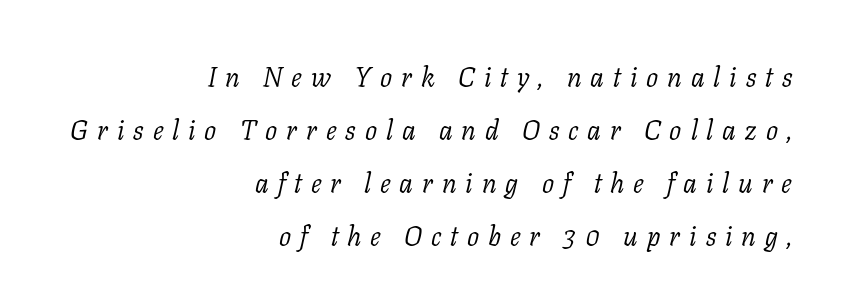
{"italic": "yes", "lean": "right", "slant_degrees": 11, "bold": "no", "underline": "no", "align": "right", "line_spacing": "loose", "line_spacing_ratio": 1.96, "letter_spacing": "wide", "letter_spacing_em": 0.33, "glyph_px": 27}
